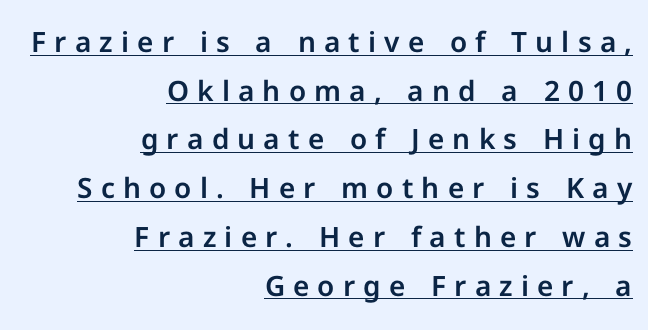
{"serif": "no", "italic": "no", "width": "normal", "stroke_contrast": "low", "x_height": "medium", "monospaced": "no", "underline": "yes", "align": "right", "line_spacing_ratio": 1.74, "letter_spacing": "wide", "letter_spacing_em": 0.29, "glyph_px": 28}
